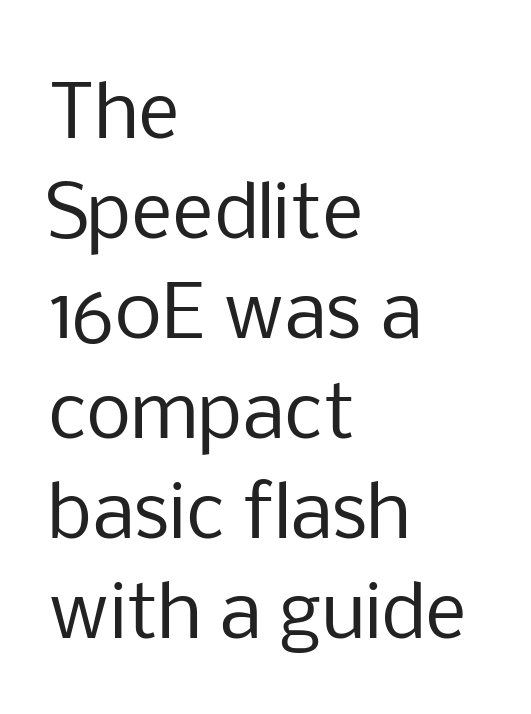
The face used here is proportionally spaced, like ordinary book or web type. One glance says typical: line gaps are just what's usual. The words here are not underlined. In terms of posture, this sample is upright.
